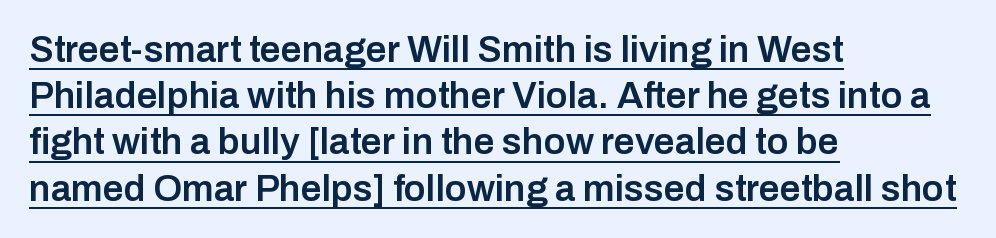
Q: Is the text bold? A: Semi-bold.
Q: Is the text italic (slanted)? A: No, it is upright.
Q: Is the typeface a serif or a sans-serif typeface? A: Sans-serif.
Q: Is the text underlined? A: Yes.
Q: How is the paragraph aligned? A: Left-aligned.
Q: Is the spacing between letters normal or unusually wide? A: Normal.
Q: Is the spacing between lines tight, normal or loose? A: Normal.
Q: Width (condensed, normal, or wide)? A: Normal.
Q: Stroke contrast? A: Low.
Q: x-height? A: Medium.
Q: Monospaced? A: No.
